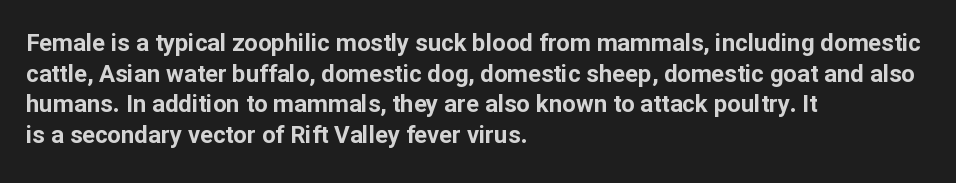
{"italic": "no", "bold": "yes", "underline": "no", "align": "left", "line_spacing": "normal", "line_spacing_ratio": 1.28, "letter_spacing": "normal", "letter_spacing_em": 0.0, "glyph_px": 24}
